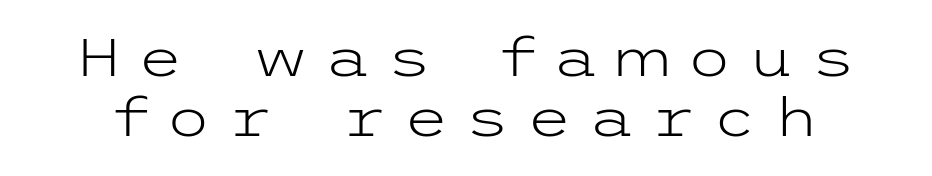
The image shows 53 px light, wide sans-serif type, upright; set tight line spacing (1.14x), unusually wide letter spacing (+0.29 em), not underlined; low stroke contrast and a medium x-height.
